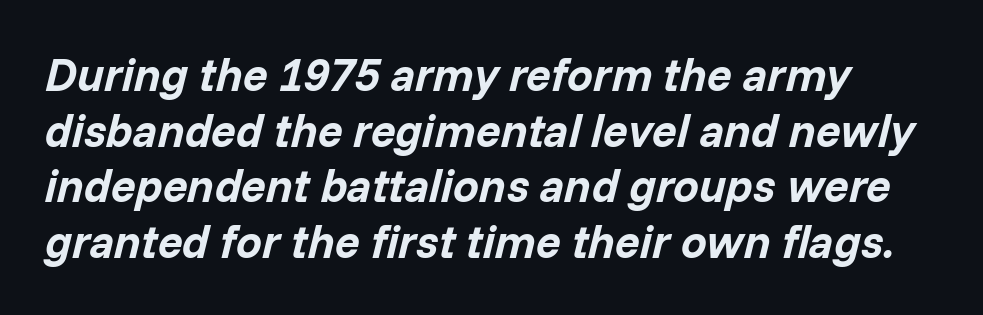
Only glyphs here, with clear space below each row. There is no visible air inserted between adjacent glyphs. Do the characters align in a grid? No, the font is proportional. Does the lettering tilt? It does — this is italic. The font is running at its bold setting.
